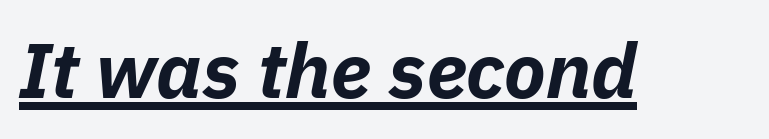
The letters are bold, with thick, heavy strokes. Underlining? Definitely there. This sample has the flowing, uneven cadence of proportional lettering. The letterforms sit shoulder to shoulder at normal distance.
